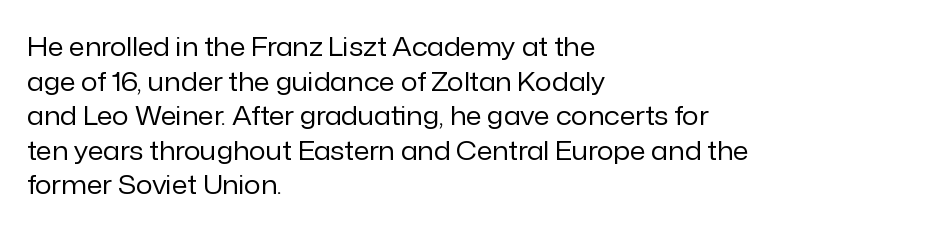
{"italic": "no", "bold": "no", "underline": "no", "align": "left", "line_spacing": "normal", "line_spacing_ratio": 1.33, "letter_spacing": "normal", "letter_spacing_em": 0.0, "glyph_px": 26}
